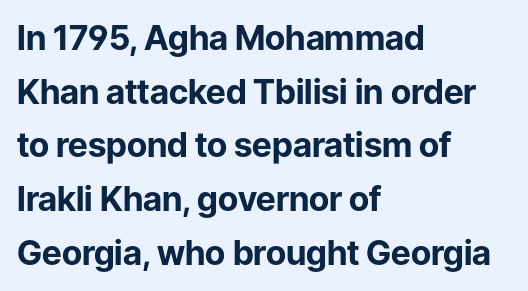
Q: Is the text bold? A: Yes.
Q: Is the text italic (slanted)? A: No, it is upright.
Q: Is the typeface a serif or a sans-serif typeface? A: Sans-serif.
Q: Is the text underlined? A: No.
Q: How is the paragraph aligned? A: Left-aligned.
Q: Is the spacing between letters normal or unusually wide? A: Normal.
Q: Is the spacing between lines tight, normal or loose? A: Normal.
Q: Width (condensed, normal, or wide)? A: Normal.
Q: Stroke contrast? A: Low.
Q: x-height? A: Medium.
Q: Monospaced? A: No.
